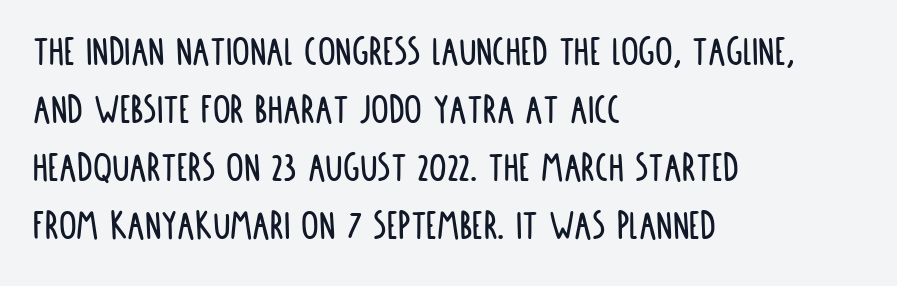
These lines sit exactly where default settings would place them. Layout note: lines flush left. Think of a printed novel: that variable character pitch is what you see here. Note: no serifs on the glyphs. Quick note: not italic, upright. Descenders are the only things crossing below the line.
